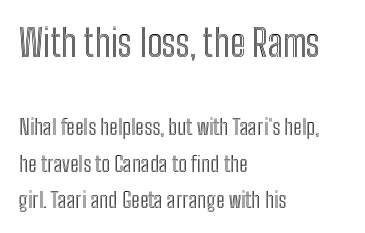
{"italic": "no", "width": "condensed", "x_height": "medium", "monospaced": "no", "underline": "no", "align": "left", "line_spacing": "normal", "line_spacing_ratio": 1.67, "letter_spacing": "normal", "letter_spacing_em": 0.0, "larger_block": "first", "size_ratio": 1.73, "glyph_px": 38}
